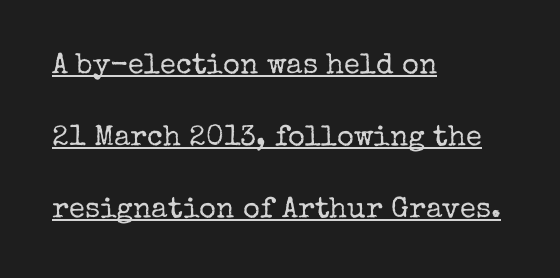
Q: Is the text bold? A: No.
Q: Is the text italic (slanted)? A: No, it is upright.
Q: Is the typeface a serif or a sans-serif typeface? A: Serif.
Q: Is the text underlined? A: Yes.
Q: How is the paragraph aligned? A: Left-aligned.
Q: Is the spacing between letters normal or unusually wide? A: Normal.
Q: Is the spacing between lines tight, normal or loose? A: Loose.
Q: Width (condensed, normal, or wide)? A: Normal.
Q: Stroke contrast? A: Low.
Q: x-height? A: Medium.
Q: Monospaced? A: No.
